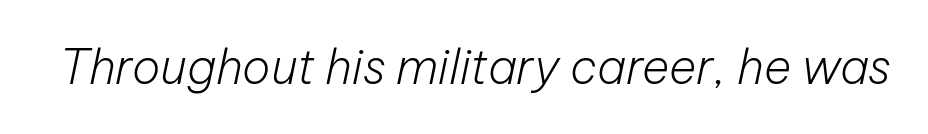
The image shows 47 px light type, italic (leaning right); set normal letter spacing, not underlined; low stroke contrast and a medium x-height.
